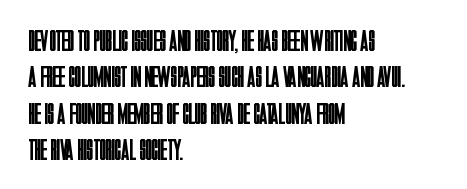
{"serif": "no", "italic": "no", "bold": "no", "weight": "regular", "width": "condensed", "stroke_contrast": "low", "x_height": "large", "monospaced": "no", "underline": "no", "align": "left", "line_spacing_ratio": 1.21, "letter_spacing": "normal", "letter_spacing_em": 0.0, "glyph_px": 30}
